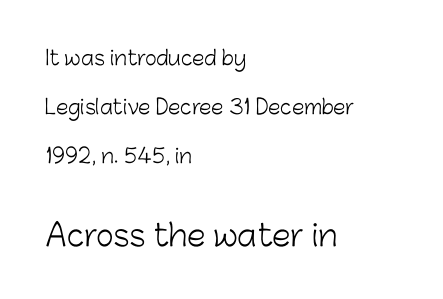
{"serif": "no", "italic": "no", "bold": "no", "weight": "light", "width": "normal", "stroke_contrast": "low", "x_height": "medium", "monospaced": "no", "underline": "no", "align": "left", "line_spacing": "loose", "line_spacing_ratio": 2.45, "letter_spacing": "normal", "letter_spacing_em": 0.0, "larger_block": "second", "size_ratio": 1.5, "glyph_px": 30}
